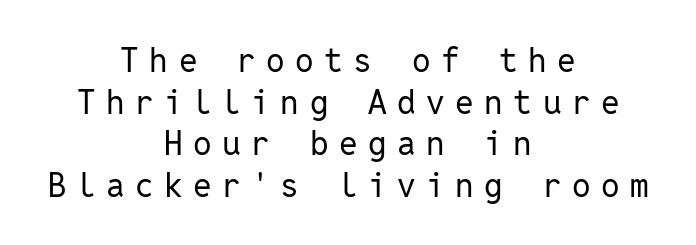
The image shows 33 px regular-weight sans-serif type, upright, monospaced; set centered, normal line spacing (1.26x), unusually wide letter spacing (+0.32 em), not underlined; low stroke contrast and a medium x-height.
